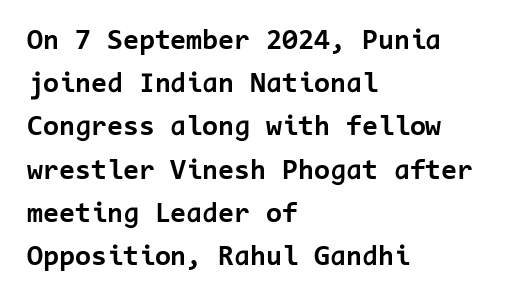
{"serif": "no", "italic": "no", "bold": "yes", "weight": "bold", "width": "normal", "stroke_contrast": "low", "x_height": "medium", "monospaced": "yes", "underline": "no", "align": "left", "line_spacing": "normal", "line_spacing_ratio": 1.49, "letter_spacing": "normal", "letter_spacing_em": 0.0, "glyph_px": 29}
